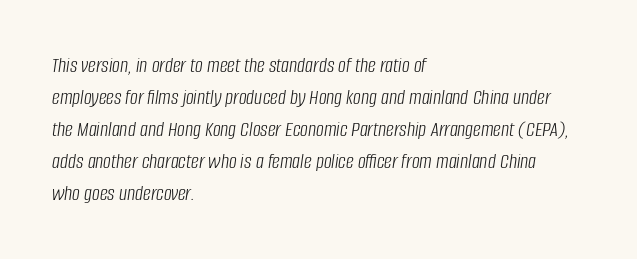
The strip under each line holds only bare page. Each stroke keeps to a modest, everyday thickness or less. The leading is moderate, giving the passage an even texture. Typeset ragged right — the left edge is the straight one. The passage shown has conventional tracking throughout. The specimen reads as italic at a glance.
